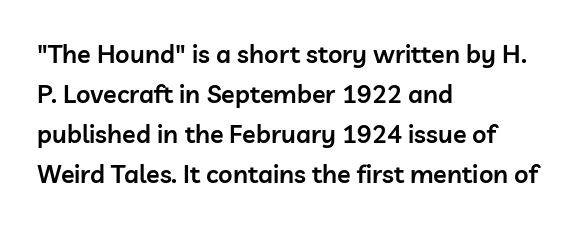
Q: Is the text bold? A: Semi-bold.
Q: Is the text italic (slanted)? A: No, it is upright.
Q: Is the text underlined? A: No.
Q: How is the paragraph aligned? A: Left-aligned.
Q: Is the spacing between letters normal or unusually wide? A: Normal.
Q: Is the spacing between lines tight, normal or loose? A: Normal.
